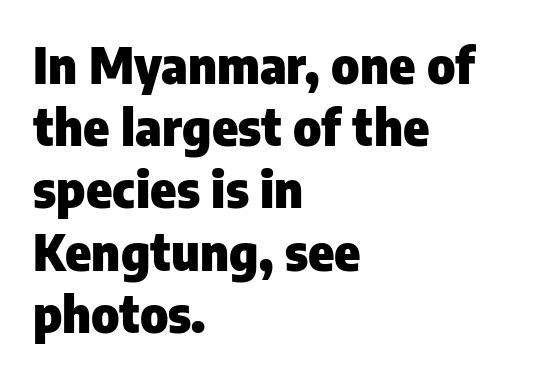
{"serif": "no", "italic": "no", "bold": "yes", "weight": "heavy", "width": "normal", "stroke_contrast": "low", "x_height": "medium", "monospaced": "no", "underline": "no", "align": "left", "line_spacing": "normal", "line_spacing_ratio": 1.27, "letter_spacing": "normal", "letter_spacing_em": 0.0, "glyph_px": 49}
